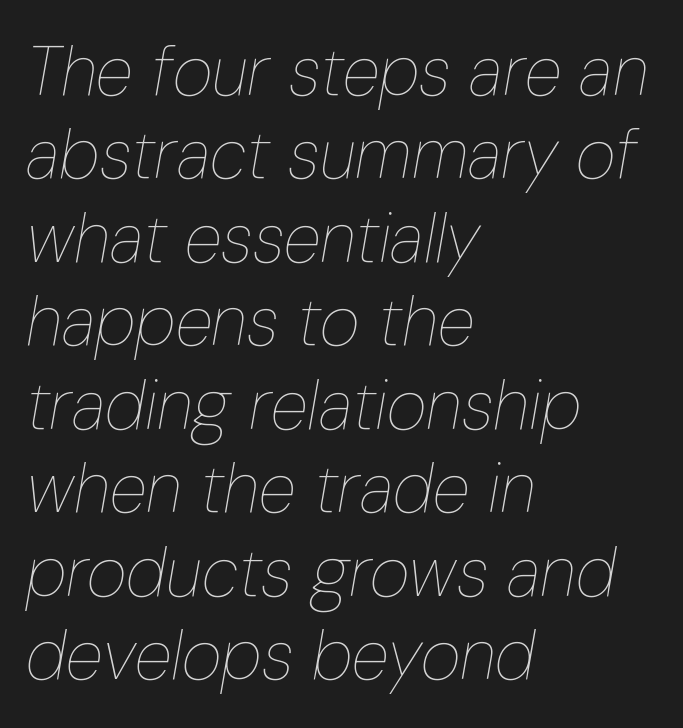
Stroke thickness stays within the range of a standard reading face or lighter. The typesetter chose a ragged-right arrangement here. The specimen omits any rule beneath the text block's lines. The letters are slanted; this is an italic face. The passage shown is typed in a proportional face where columns would drift. Is the letter spacing exaggerated? No — it looks like the ordinary default.
